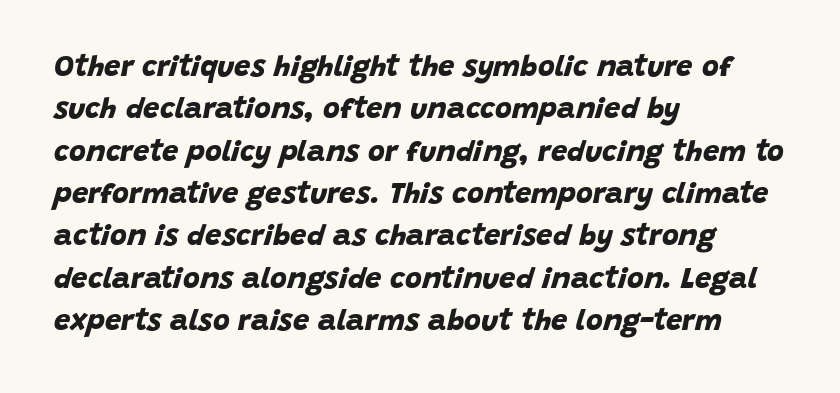
The words here are not underlined. These lines sit exactly where default settings would place them. If you drew a ruler down the left edge, every line would touch it. The letters advance in unequal steps, a hallmark of proportional type. Typographic density is high because the face is bold.
